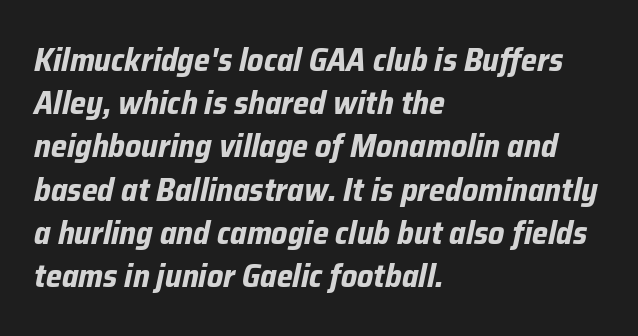
The image shows 32 px bold type, italic (leaning right); set left-aligned, normal line spacing (1.35x), normal letter spacing, not underlined; low stroke contrast and a medium x-height.
